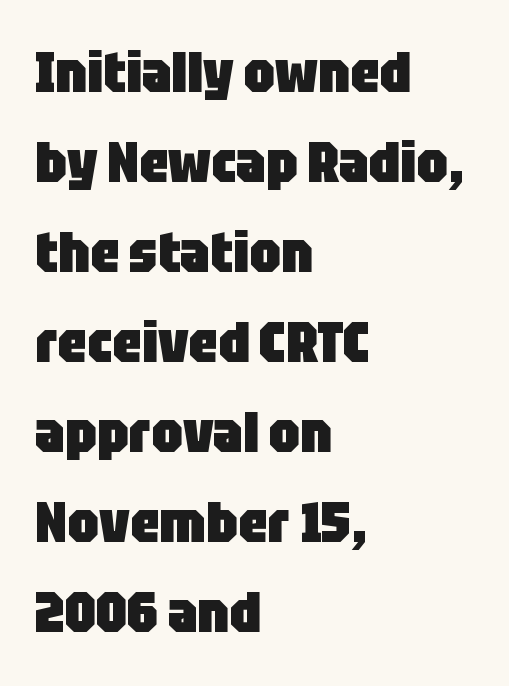
{"serif": "no", "italic": "no", "bold": "yes", "weight": "heavy", "width": "condensed", "stroke_contrast": "low", "x_height": "large", "monospaced": "no", "underline": "no", "align": "left", "line_spacing": "normal", "line_spacing_ratio": 1.58, "letter_spacing": "normal", "letter_spacing_em": 0.0, "glyph_px": 57}
